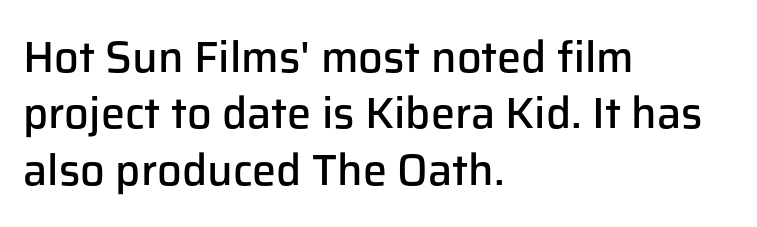
The image shows 43 px semibold sans-serif type, upright; set left-aligned, normal line spacing (1.31x), normal letter spacing, not underlined; low stroke contrast and a medium x-height.
